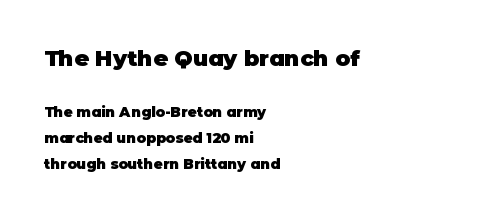
{"italic": "no", "bold": "yes", "underline": "no", "align": "left", "line_spacing_ratio": 1.87, "letter_spacing": "normal", "letter_spacing_em": 0.0, "larger_block": "first", "size_ratio": 1.57, "glyph_px": 22}
